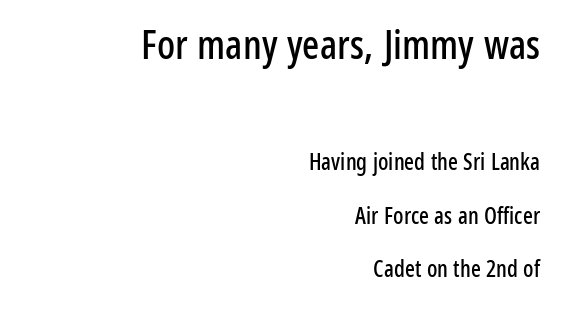
The image shows 40 px condensed sans-serif type, upright; set right-aligned, loose line spacing (2.33x), normal letter spacing, not underlined; the first (top) block is 1.74x larger; low stroke contrast and a medium x-height.
